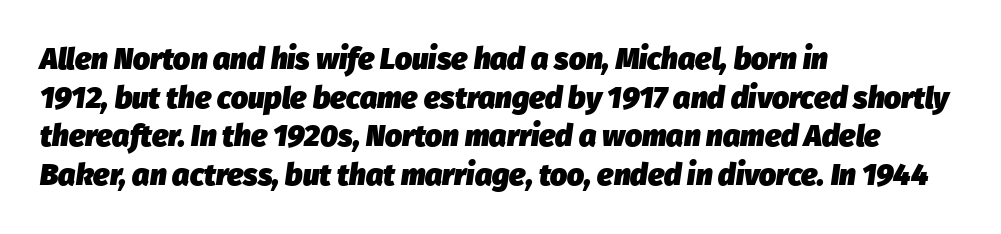
A typesetter would call this proportional, since set widths differ per character. You could call the tracking neutral — neither tight nor loose. Bold? Absolutely — the strokes are thick and heavy. Beneath every word, the page is bare. A typesetter would call this leading conventional body-copy spacing.
